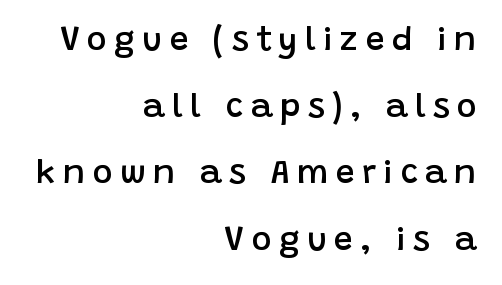
Set as a demibold, roughly 600 on the weight scale. The designer dialed line spacing up above the default. Regarding serifs, this sample does without them. Do the letters lean? They stand straight.
